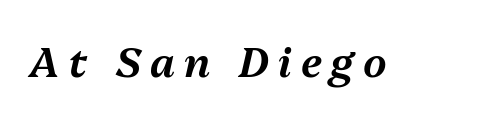
{"italic": "yes", "lean": "right", "slant_degrees": 13, "width": "normal", "stroke_contrast": "medium", "x_height": "medium", "monospaced": "no", "underline": "no", "letter_spacing": "wide", "letter_spacing_em": 0.23, "glyph_px": 41}
